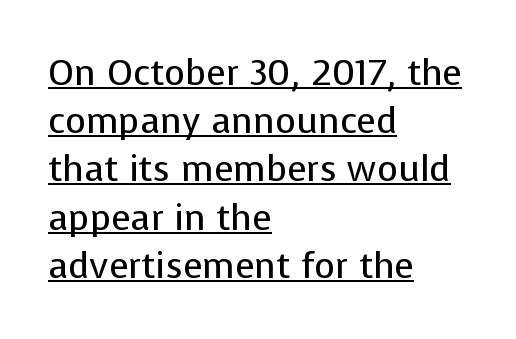
{"serif": "no", "italic": "no", "bold": "no", "weight": "regular", "width": "normal", "stroke_contrast": "low", "x_height": "medium", "monospaced": "no", "underline": "yes", "align": "left", "line_spacing": "normal", "line_spacing_ratio": 1.34, "letter_spacing": "normal", "letter_spacing_em": 0.0, "glyph_px": 36}
